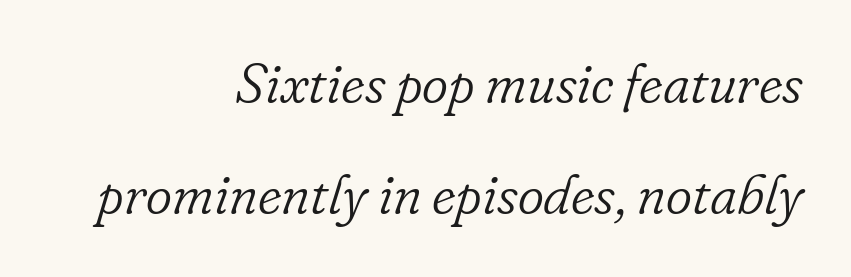
Q: Is the text bold? A: No.
Q: Is the text italic (slanted)? A: Yes, it leans right by about 16 degrees.
Q: Is the typeface a serif or a sans-serif typeface? A: Serif.
Q: Is the text underlined? A: No.
Q: How is the paragraph aligned? A: Right-aligned.
Q: Is the spacing between letters normal or unusually wide? A: Normal.
Q: Is the spacing between lines tight, normal or loose? A: Loose.
Q: Width (condensed, normal, or wide)? A: Normal.
Q: Stroke contrast? A: Low.
Q: x-height? A: Small.
Q: Monospaced? A: No.
